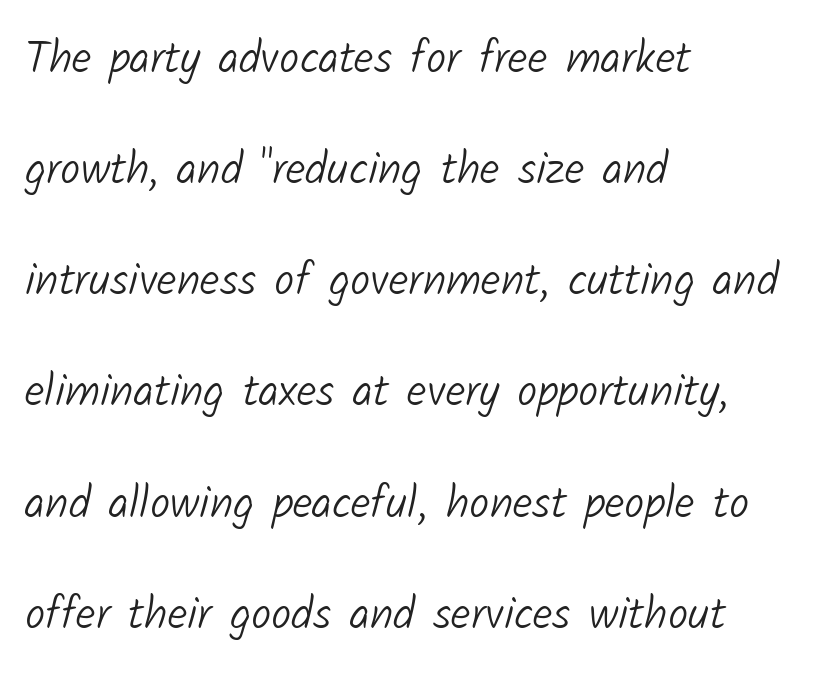
Q: Is the text bold? A: No.
Q: Is the typeface a serif or a sans-serif typeface? A: Sans-serif.
Q: Is the text underlined? A: No.
Q: How is the paragraph aligned? A: Left-aligned.
Q: Is the spacing between letters normal or unusually wide? A: Normal.
Q: Is the spacing between lines tight, normal or loose? A: Loose.
Q: Width (condensed, normal, or wide)? A: Normal.
Q: Stroke contrast? A: Low.
Q: x-height? A: Medium.
Q: Monospaced? A: No.
